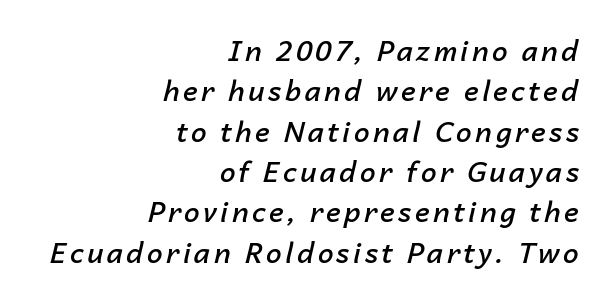
These words are printed semibold, heavier than regular yet not bold. Tall strokes in this sample are angled rather than plumb. Notice how the passage keeps a crisp vertical edge on the right only. Lines of text with bare space underneath.
